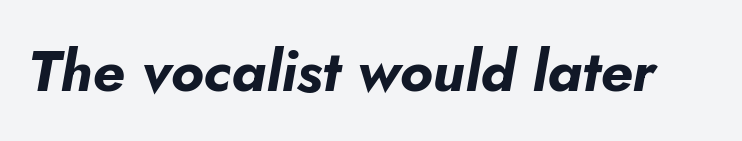
Q: Is the text bold? A: Yes.
Q: Is the text italic (slanted)? A: Yes, it leans right by about 5 degrees.
Q: Is the text underlined? A: No.
Q: Is the spacing between letters normal or unusually wide? A: Normal.
Q: Width (condensed, normal, or wide)? A: Normal.
Q: Stroke contrast? A: Low.
Q: x-height? A: Small.
Q: Monospaced? A: No.
